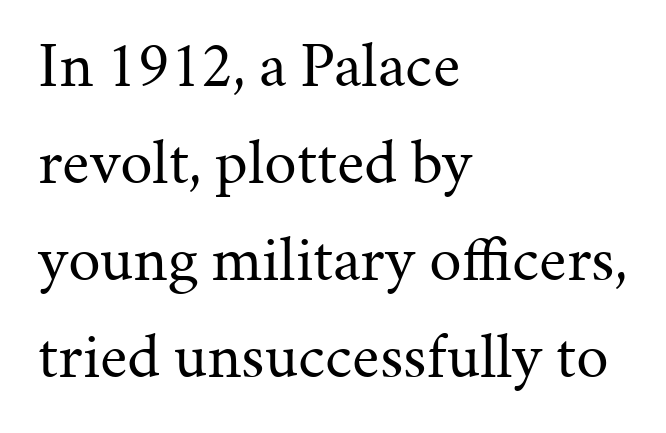
Vertical strokes here are truly vertical. This rendering leaves character spacing at its baseline value. The text block is weighted toward the left margin, trailing off unevenly rightward. No chunkiness to these letters — they're not bold. Varying glyph widths throughout — classic text-font behaviour. Typographically, this falls in the serif category.
